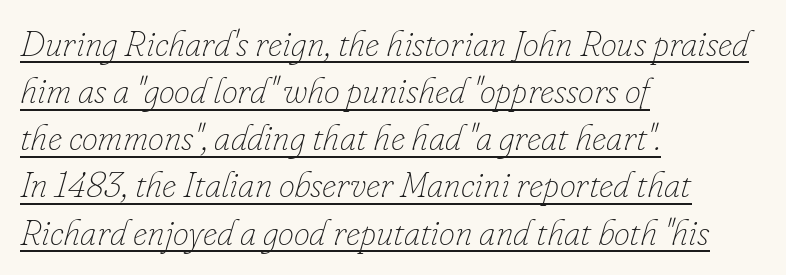
The lettering is marked with a stroke running underneath it. Each word holds together tightly as a unit, with standard inter-letter gaps. Is this a fixed-width face? No — the glyphs have proportional, varying widths. Observe the lean: these are italic letterforms. These lines stack with their left ends in a neat column. Notice how descenders clear the ascenders below comfortably — that's standard leading.
